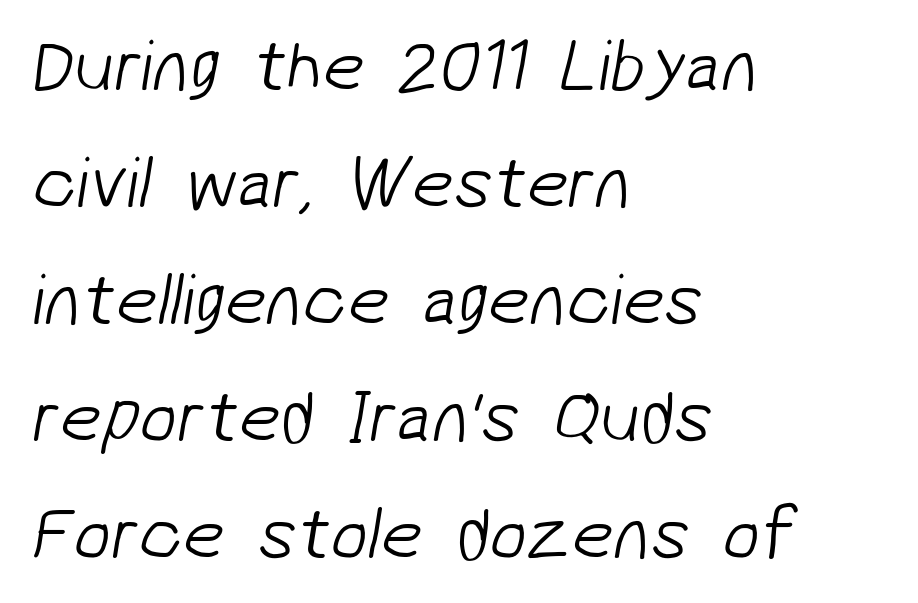
Clear beneath every line of the passage. Is this a fixed-width face? No — the glyphs have proportional, varying widths. Letter spacing: default. The passage is arranged the way most books set body copy — flush left.
